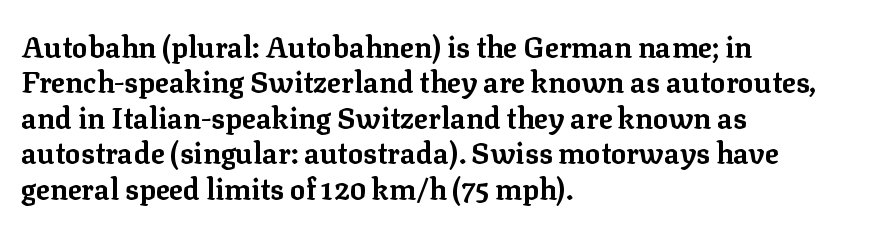
The string is rendered with underlining switched off. The rag falls on the right side of this text block. Looks like regular typesetting: each glyph gets only the width it needs. The axis of the letterforms is exactly vertical. Type style note: has serifs. These words are printed bold, with thick strokes throughout.
